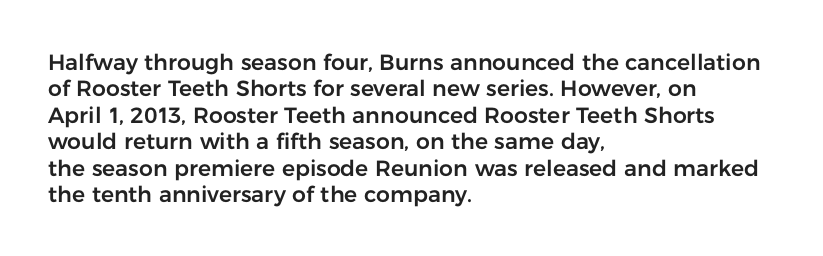
This rendering features lettering with no underline. Horizontal alignment here is leftward, the default for most running prose. These lines keep a tight, regular rhythm from letter to letter. A typesetter would mark this as roman, not italic.
